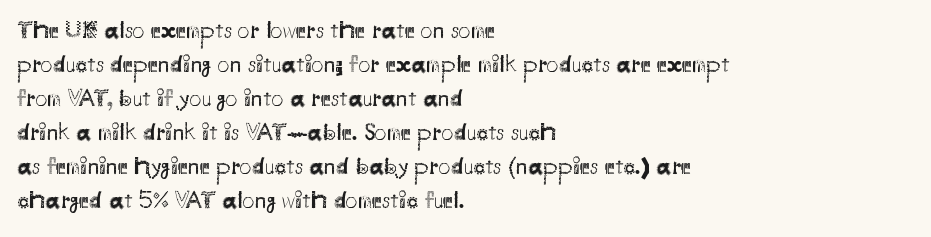
Q: Is the text bold? A: No.
Q: Is the text italic (slanted)? A: No, it is upright.
Q: Is the text underlined? A: No.
Q: How is the paragraph aligned? A: Left-aligned.
Q: Is the spacing between letters normal or unusually wide? A: Normal.
Q: Is the spacing between lines tight, normal or loose? A: Normal.
